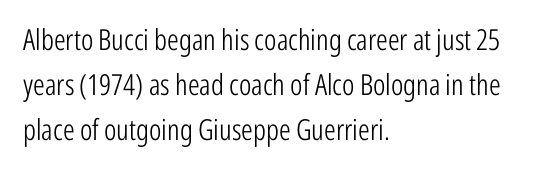
{"serif": "no", "italic": "no", "bold": "no", "weight": "light", "width": "condensed", "stroke_contrast": "low", "x_height": "medium", "monospaced": "no", "underline": "no", "align": "left", "line_spacing": "normal", "line_spacing_ratio": 1.56, "letter_spacing": "normal", "letter_spacing_em": 0.0, "glyph_px": 29}
